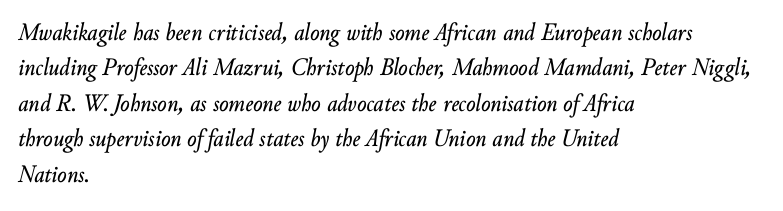
The image shows 25 px text type, italic (leaning right); set left-aligned, normal line spacing (1.42x), normal letter spacing, not underlined.
